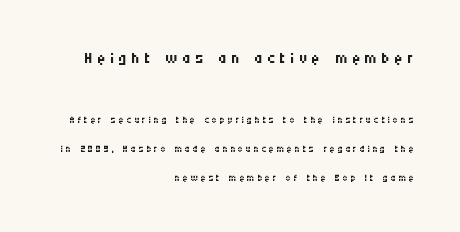
The image shows 23 px text type, upright; set right-aligned, loose line spacing (2.08x), not underlined; the first (top) block is 1.64x larger.
